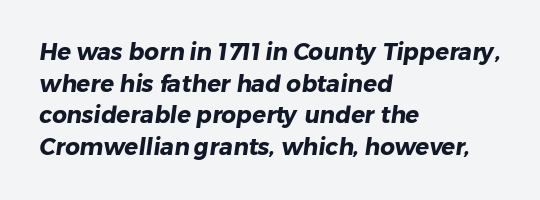
The image shows 23 px bold type; set left-aligned, normal line spacing (1.38x), normal letter spacing, not underlined.
